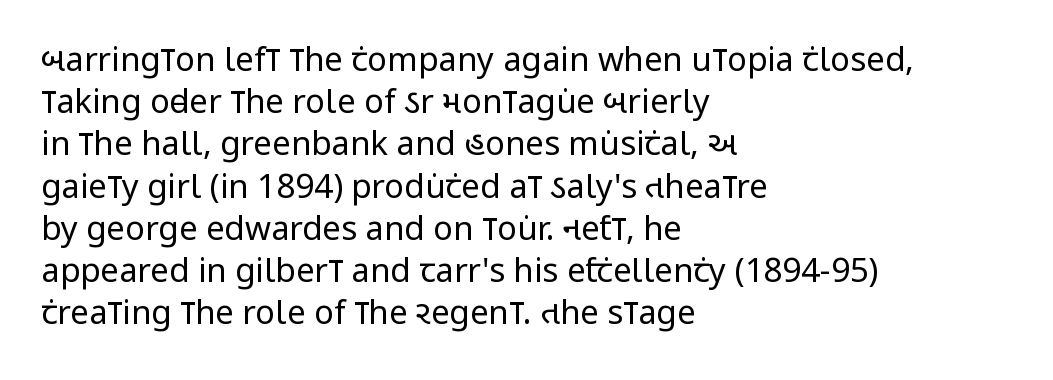
The leading is moderate, giving the passage an even texture. Classification — sans serif. The cut favours lightness, reaching ordinary text weight at its darkest. The face used here is rendered with its standard letterfit. Designer's note — italics off, roman on. Horizontally, the lines are justified to the leading edge only.
